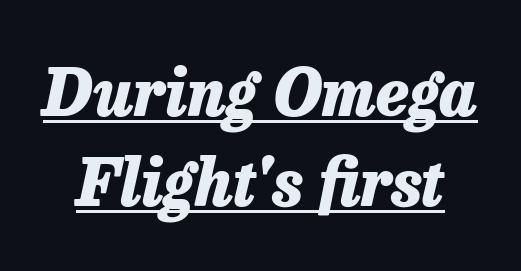
This sample uses an oblique cut, with every glyph tilted off the vertical. Interline gaps are of average width in this sample. The rendering uses a bold face; every stroke is thick and dark. Tracking value appears to be zero — textbook default spacing.
